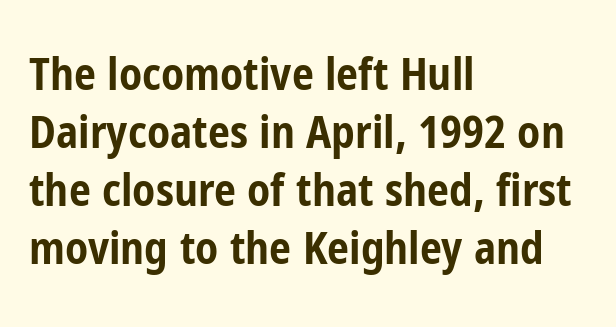
{"serif": "no", "italic": "no", "bold": "yes", "weight": "bold", "width": "condensed", "stroke_contrast": "low", "x_height": "medium", "monospaced": "no", "underline": "no", "align": "left", "line_spacing": "normal", "line_spacing_ratio": 1.32, "letter_spacing": "normal", "letter_spacing_em": 0.0, "glyph_px": 44}
